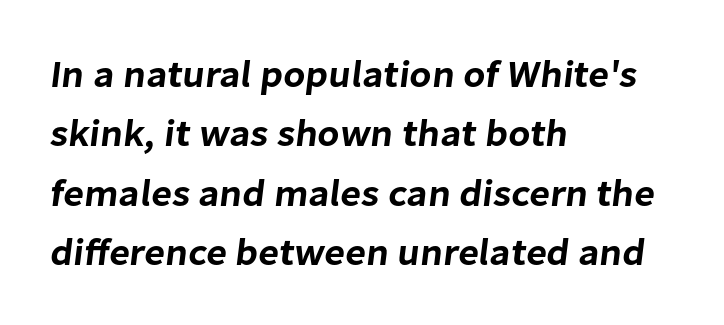
The image shows 38 px sans-serif type; set left-aligned, normal line spacing (1.56x), normal letter spacing, not underlined; low stroke contrast and a medium x-height.
